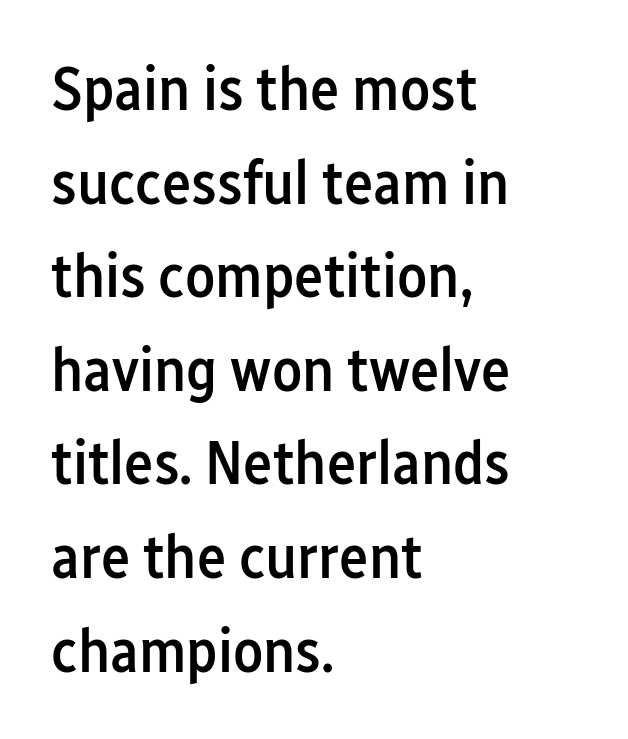
The image shows 62 px semibold, condensed sans-serif type, upright; set left-aligned, normal line spacing (1.51x), normal letter spacing, not underlined; low stroke contrast and a medium x-height.
